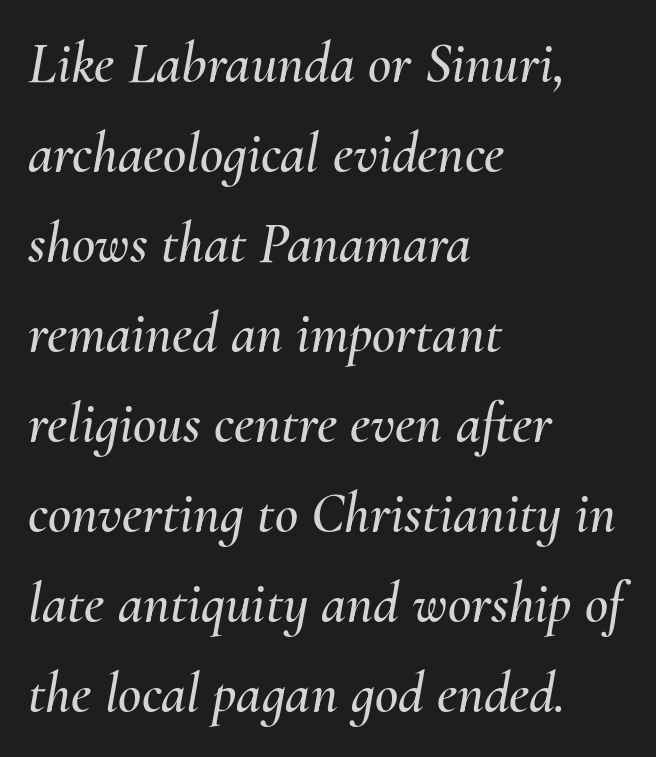
This block has exactly the height ordinary leading produces. The string is rendered with underlining switched off. Every row of glyphs begins at an identical x-position on the left. Nobody touched the tracking dial on this one. Each letter keeps its own natural width here, so spacing adapts to shape. The face used here has a pronounced slope to its letters.
